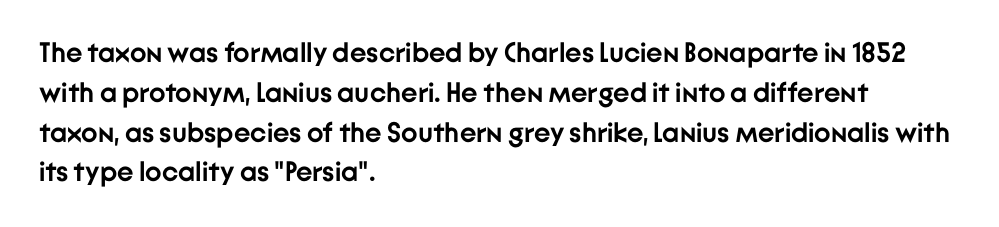
{"serif": "no", "italic": "no", "bold": "yes", "weight": "semibold", "width": "normal", "stroke_contrast": "low", "x_height": "medium", "monospaced": "no", "underline": "no", "align": "left", "line_spacing": "normal", "line_spacing_ratio": 1.42, "letter_spacing": "normal", "letter_spacing_em": 0.0, "glyph_px": 28}
